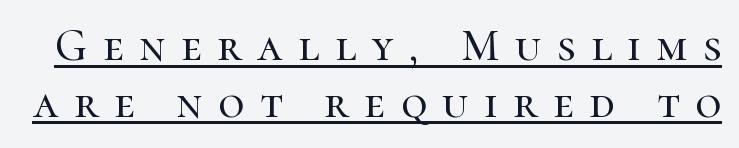
Q: Is the text italic (slanted)? A: No, it is upright.
Q: Is the typeface a serif or a sans-serif typeface? A: Serif.
Q: Is the text underlined? A: Yes.
Q: Is the spacing between letters normal or unusually wide? A: Unusually wide.
Q: Is the spacing between lines tight, normal or loose? A: Normal.
Q: Width (condensed, normal, or wide)? A: Normal.
Q: Stroke contrast? A: High.
Q: x-height? A: Medium.
Q: Monospaced? A: No.
